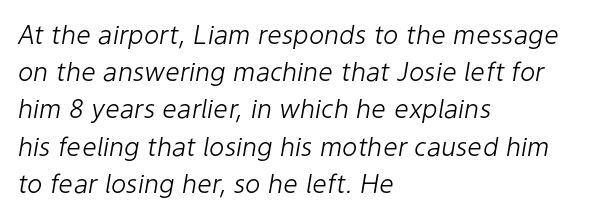
The image shows 26 px text type, italic (leaning right); set left-aligned, normal line spacing (1.43x), normal letter spacing, not underlined.
